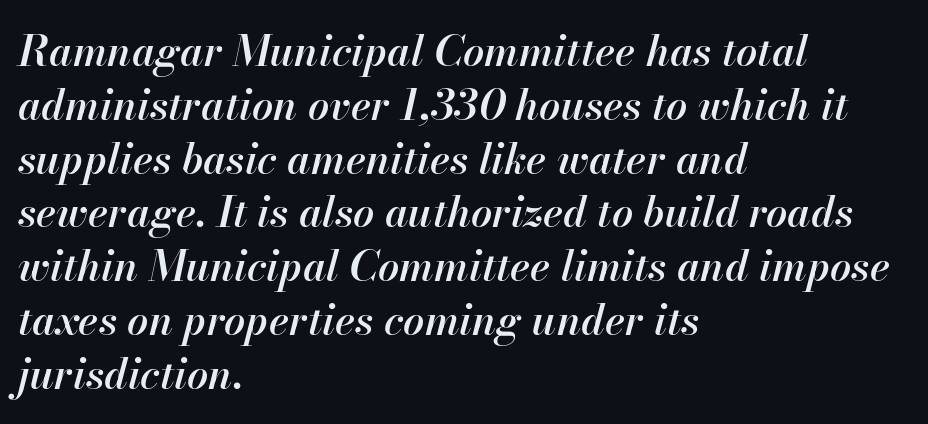
The image shows 42 px semibold type, italic (leaning right); set left-aligned, normal line spacing (1.28x), normal letter spacing, not underlined; high stroke contrast and a small x-height.
